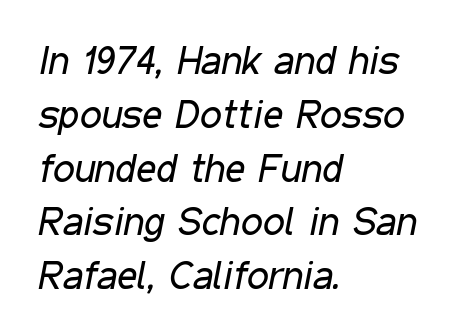
{"italic": "yes", "lean": "right", "slant_degrees": 11, "bold": "no", "weight": "regular", "width": "condensed", "stroke_contrast": "low", "x_height": "medium", "monospaced": "no", "underline": "no", "align": "left", "line_spacing": "normal", "line_spacing_ratio": 1.38, "letter_spacing": "normal", "letter_spacing_em": 0.0, "glyph_px": 39}
